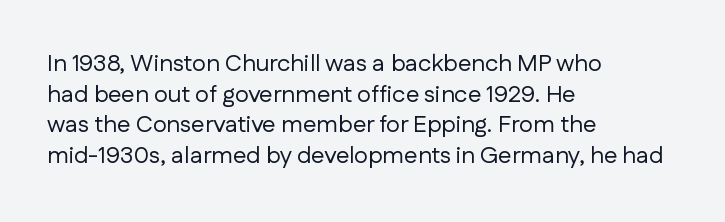
The image shows 24 px text type, upright; set left-aligned, normal line spacing (1.28x), normal letter spacing, not underlined.
